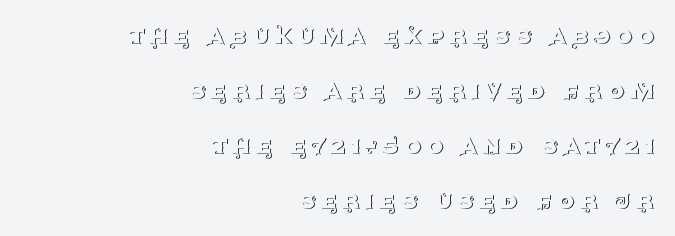
Q: Is the text bold? A: No.
Q: Is the text italic (slanted)? A: No, it is upright.
Q: Is the typeface a serif or a sans-serif typeface? A: Serif.
Q: Is the text underlined? A: No.
Q: How is the paragraph aligned? A: Right-aligned.
Q: Is the spacing between lines tight, normal or loose? A: Loose.
Q: Width (condensed, normal, or wide)? A: Normal.
Q: Stroke contrast? A: Medium.
Q: x-height? A: Large.
Q: Monospaced? A: No.
